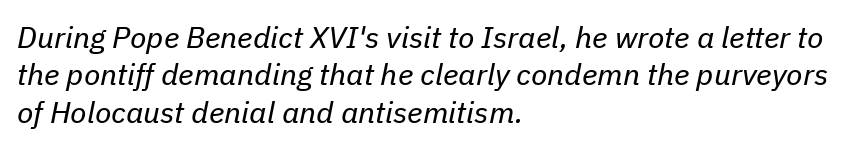
The image shows 30 px regular-weight type, italic (leaning right); set left-aligned, normal line spacing (1.25x), normal letter spacing, not underlined; low stroke contrast and a medium x-height.
